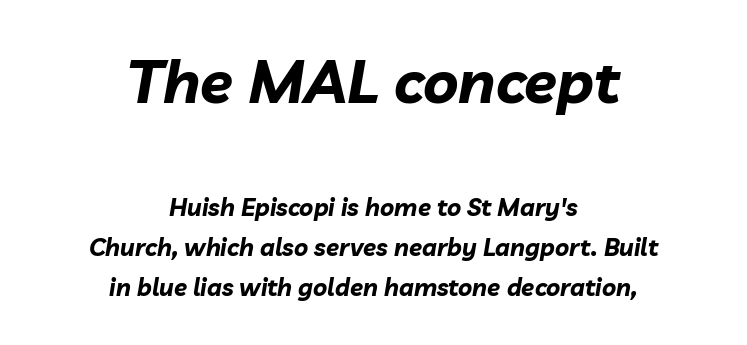
The image shows 60 px bold type, italic (leaning right); set centered, normal line spacing (1.68x), normal letter spacing, not underlined; the first (top) block is 2.5x larger; low stroke contrast and a medium x-height.
